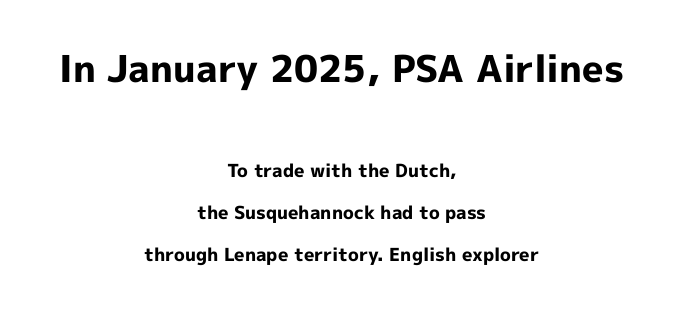
The image shows 37 px bold sans-serif type, upright; set centered, loose line spacing (2.32x), normal letter spacing, not underlined; the first (top) block is 2.06x larger; a medium x-height.
